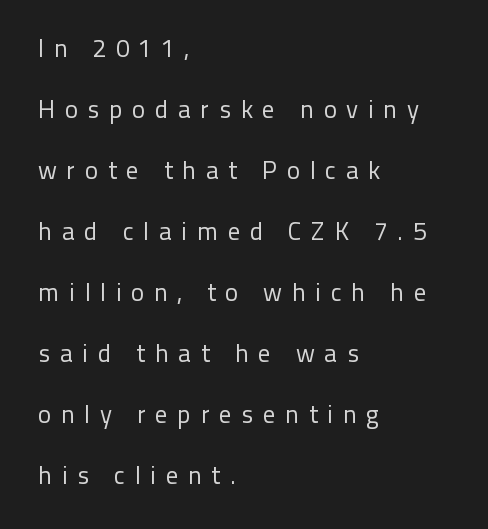
{"italic": "no", "bold": "no", "underline": "no", "align": "left", "line_spacing": "loose", "line_spacing_ratio": 2.44, "letter_spacing": "wide", "letter_spacing_em": 0.38, "glyph_px": 25}
